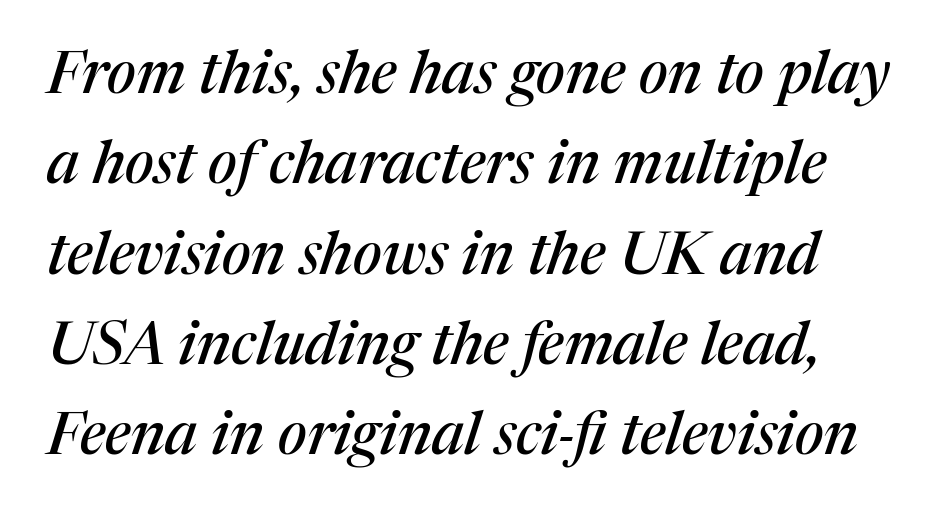
The image shows 59 px serif type, italic (leaning right); set normal line spacing (1.53x), normal letter spacing, not underlined; medium stroke contrast and a medium x-height.
